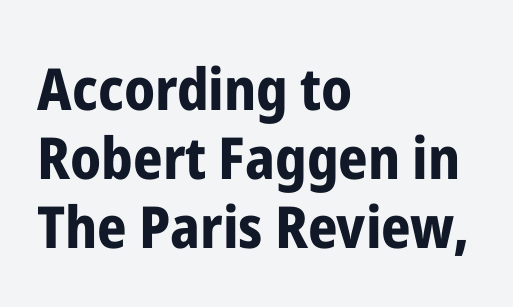
{"serif": "no", "italic": "no", "bold": "yes", "weight": "bold", "width": "condensed", "stroke_contrast": "low", "x_height": "medium", "monospaced": "no", "underline": "no", "align": "left", "line_spacing_ratio": 1.19, "letter_spacing": "normal", "letter_spacing_em": 0.0, "glyph_px": 58}
